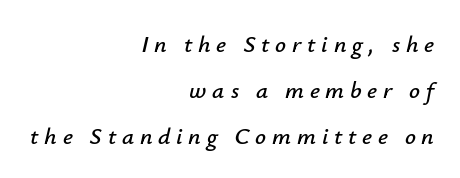
Q: Is the text italic (slanted)? A: Yes, it leans right by about 12 degrees.
Q: Is the text underlined? A: No.
Q: How is the paragraph aligned? A: Right-aligned.
Q: Is the spacing between letters normal or unusually wide? A: Unusually wide.
Q: Is the spacing between lines tight, normal or loose? A: Loose.
